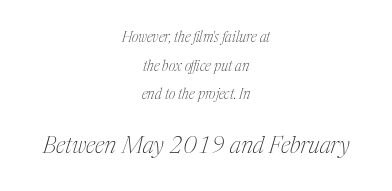
The designer gave the closing block more size than the opening block. How are the letters spaced? Ordinarily, with no added tracking. A centered setting, common on invitations and titles, is used for this passage. The font's italic variant was chosen for this text. Weight: in the light-to-regular range.
